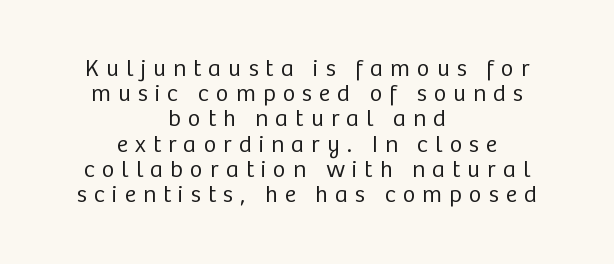
Ascenders rise straight up at ninety degrees. The cut favours lightness, reaching ordinary text weight at its darkest. Vertical spacing — tight. A clean baseline with only descenders dipping below it. The lines in this sample share a center point and differ in where they start and stop.
